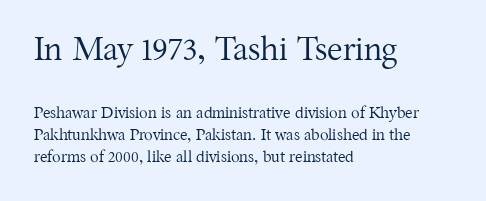
Posture: straight, roman, zero tilt. Each line starts at the same left margin while the right side varies. The rendering keeps characters at their native spacing. This sample keeps an unexceptional amount of space between lines. Old-style or modern, the face here clearly has serifs.
